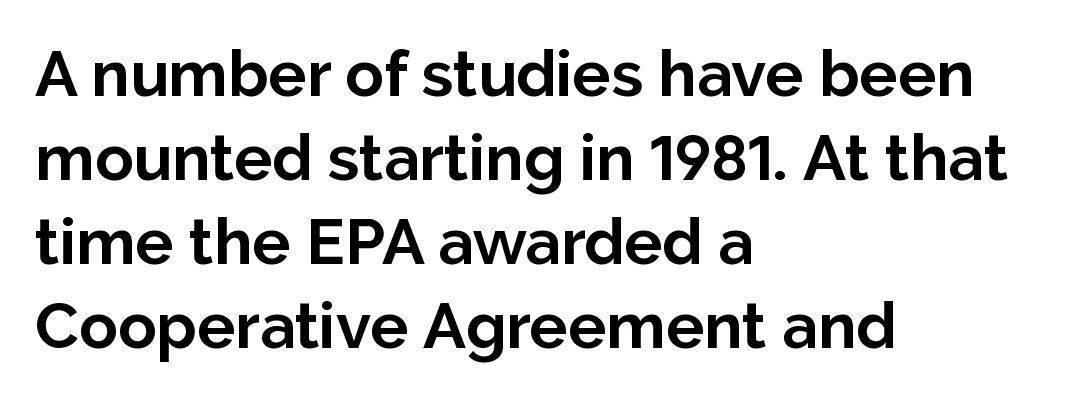
Q: Is the text bold? A: Yes.
Q: Is the text italic (slanted)? A: No, it is upright.
Q: Is the typeface a serif or a sans-serif typeface? A: Sans-serif.
Q: Is the text underlined? A: No.
Q: How is the paragraph aligned? A: Left-aligned.
Q: Is the spacing between letters normal or unusually wide? A: Normal.
Q: Is the spacing between lines tight, normal or loose? A: Normal.
Q: Width (condensed, normal, or wide)? A: Normal.
Q: Stroke contrast? A: Low.
Q: x-height? A: Medium.
Q: Monospaced? A: No.
